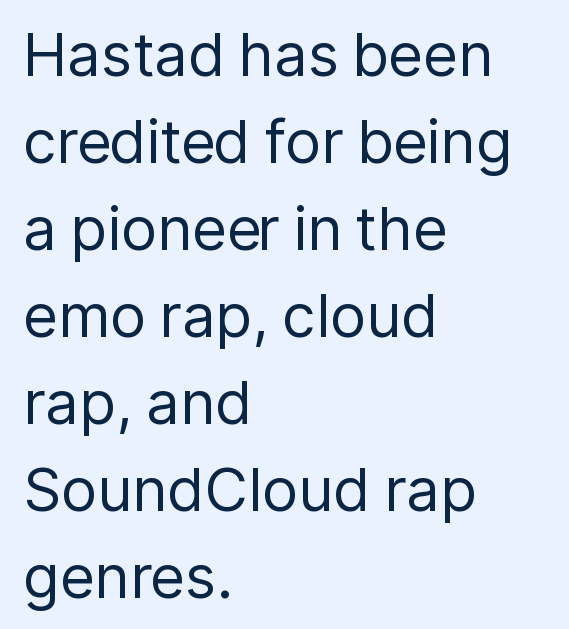
Q: Is the text bold? A: No.
Q: Is the text italic (slanted)? A: No, it is upright.
Q: Is the typeface a serif or a sans-serif typeface? A: Sans-serif.
Q: Is the text underlined? A: No.
Q: How is the paragraph aligned? A: Left-aligned.
Q: Is the spacing between letters normal or unusually wide? A: Normal.
Q: Is the spacing between lines tight, normal or loose? A: Normal.
Q: Width (condensed, normal, or wide)? A: Normal.
Q: Stroke contrast? A: Low.
Q: x-height? A: Medium.
Q: Monospaced? A: No.
